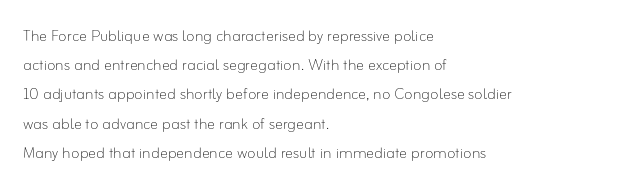
Q: Is the text bold? A: No.
Q: Is the text italic (slanted)? A: No, it is upright.
Q: Is the text underlined? A: No.
Q: How is the paragraph aligned? A: Left-aligned.
Q: Is the spacing between letters normal or unusually wide? A: Normal.
Q: Is the spacing between lines tight, normal or loose? A: Normal.
